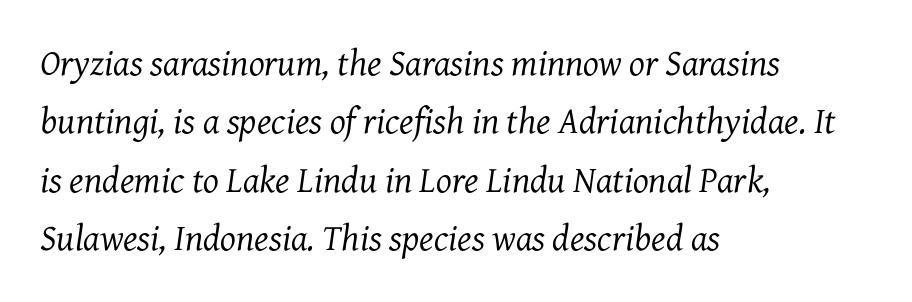
Q: Is the text bold? A: No.
Q: Is the text italic (slanted)? A: Yes, it leans right by about 7 degrees.
Q: Is the typeface a serif or a sans-serif typeface? A: Serif.
Q: Is the text underlined? A: No.
Q: How is the paragraph aligned? A: Left-aligned.
Q: Is the spacing between letters normal or unusually wide? A: Normal.
Q: Is the spacing between lines tight, normal or loose? A: Normal.
Q: Width (condensed, normal, or wide)? A: Normal.
Q: Stroke contrast? A: Medium.
Q: x-height? A: Medium.
Q: Monospaced? A: No.
